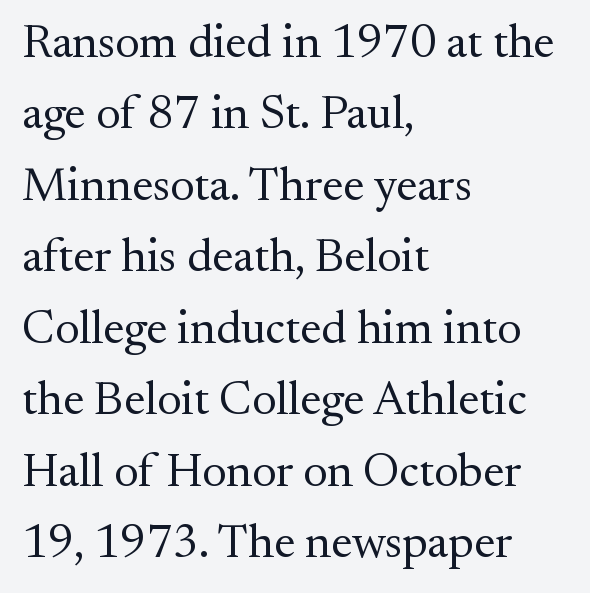
Q: Is the text bold? A: No.
Q: Is the text italic (slanted)? A: No, it is upright.
Q: Is the typeface a serif or a sans-serif typeface? A: Serif.
Q: Is the text underlined? A: No.
Q: How is the paragraph aligned? A: Left-aligned.
Q: Is the spacing between letters normal or unusually wide? A: Normal.
Q: Is the spacing between lines tight, normal or loose? A: Normal.
Q: Width (condensed, normal, or wide)? A: Normal.
Q: Stroke contrast? A: Medium.
Q: x-height? A: Small.
Q: Monospaced? A: No.
